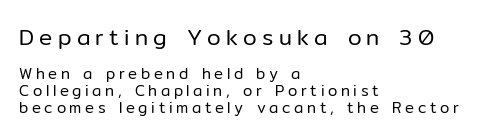
Q: Is the text bold? A: No.
Q: Is the text italic (slanted)? A: No, it is upright.
Q: Is the text underlined? A: No.
Q: How is the paragraph aligned? A: Left-aligned.
Q: Is the spacing between letters normal or unusually wide? A: Unusually wide.
Q: Is the spacing between lines tight, normal or loose? A: Tight.
Q: Which block of text is set in a larger size, the first (top) or the second (bottom)? A: The first (top) one.
